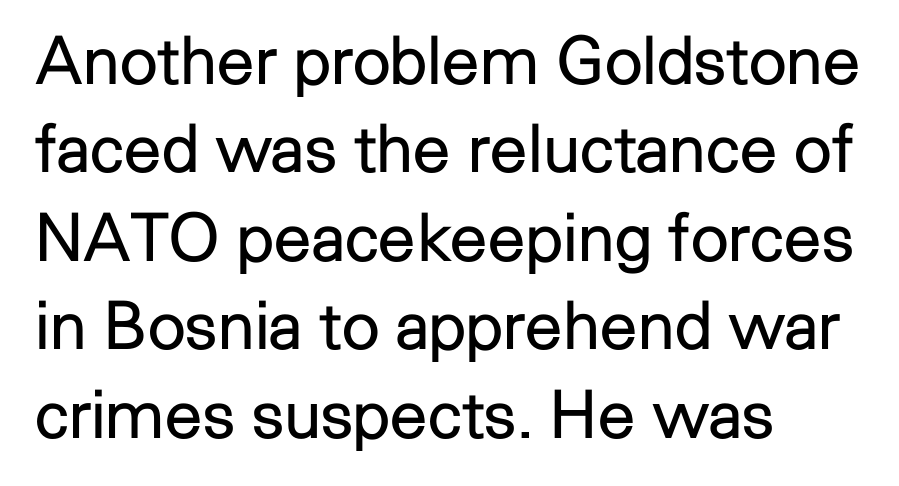
The image shows 67 px regular-weight sans-serif type, upright; set left-aligned, normal line spacing (1.32x), normal letter spacing, not underlined; low stroke contrast and a medium x-height.
